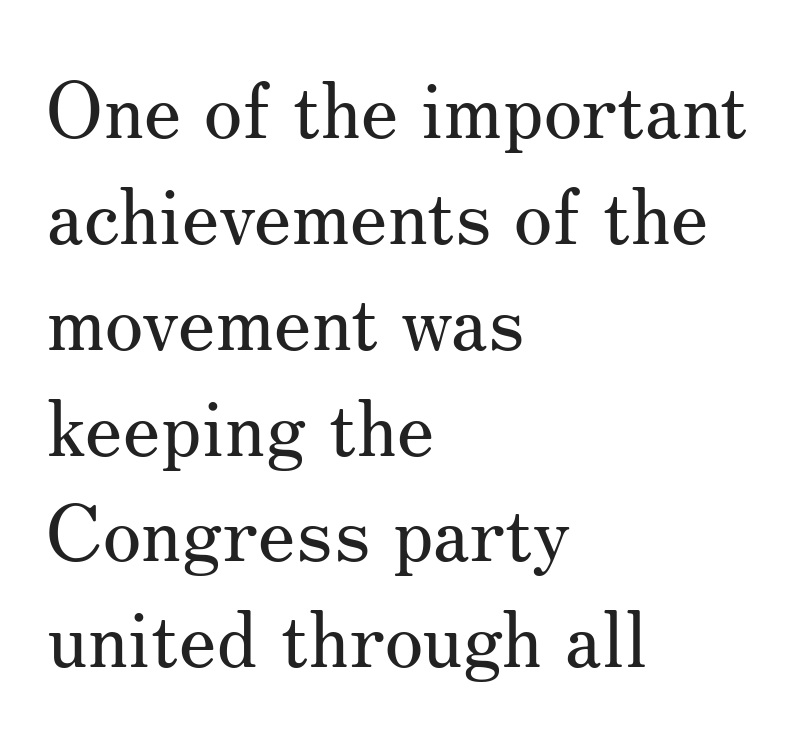
The image shows 79 px regular-weight serif type, upright; set left-aligned, normal line spacing (1.34x), normal letter spacing, not underlined; medium stroke contrast and a small x-height.
